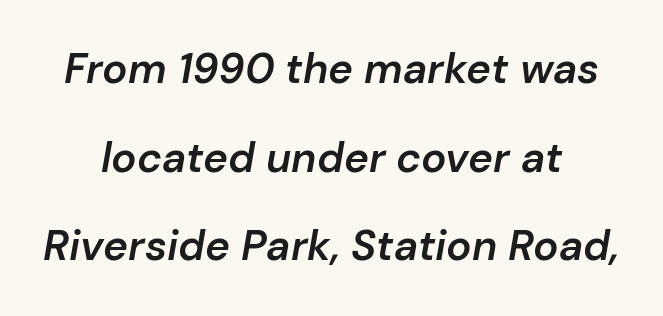
{"italic": "yes", "lean": "right", "slant_degrees": 10, "bold": "semi", "weight": "semibold", "width": "normal", "stroke_contrast": "low", "x_height": "medium", "monospaced": "no", "underline": "no", "align": "center", "line_spacing": "loose", "line_spacing_ratio": 2.11, "letter_spacing": "normal", "letter_spacing_em": 0.0, "glyph_px": 42}
